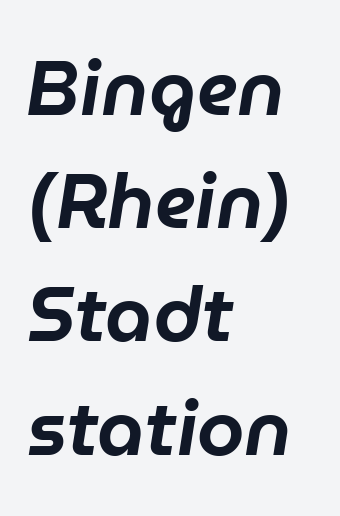
{"italic": "yes", "lean": "right", "slant_degrees": 9, "width": "normal", "stroke_contrast": "low", "x_height": "medium", "monospaced": "no", "underline": "no", "align": "left", "line_spacing": "normal", "line_spacing_ratio": 1.49, "letter_spacing": "normal", "letter_spacing_em": 0.0, "glyph_px": 76}
